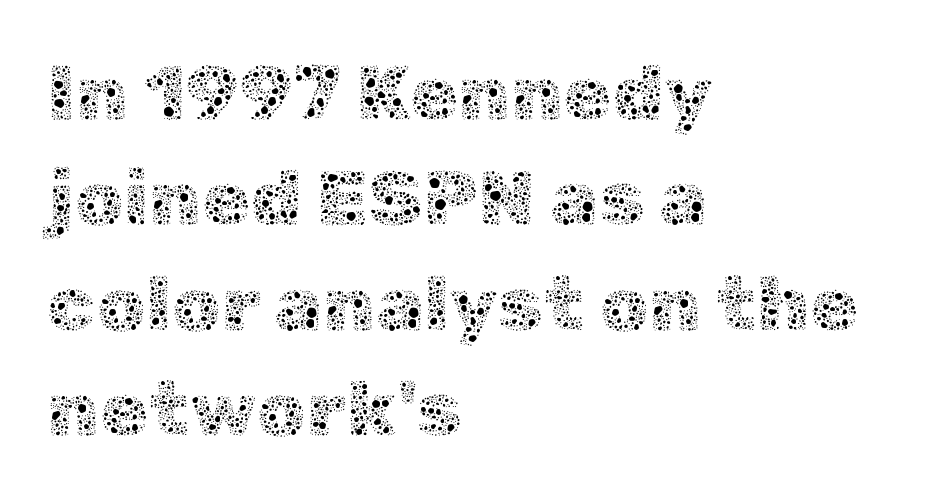
Which margin do the lines hug? The left one — the right edge is uneven. Nothing unusual about the tracking: characters are spaced as the font intends. Does the lettering tilt? It doesn't — this is upright. Do the characters align in a grid? No, the font is proportional. If you measured baseline to baseline, you'd find a middling distance. Clear beneath every line of the passage.
